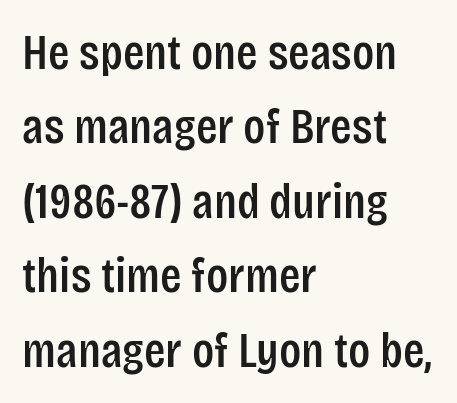
The foot of each line stays bare and open. Here the designer chose a conventional face with non-uniform glyph widths. If you measured baseline to baseline, you'd find a middling distance. Quick note: not italic, upright. The face used here is rendered with its standard letterfit.
